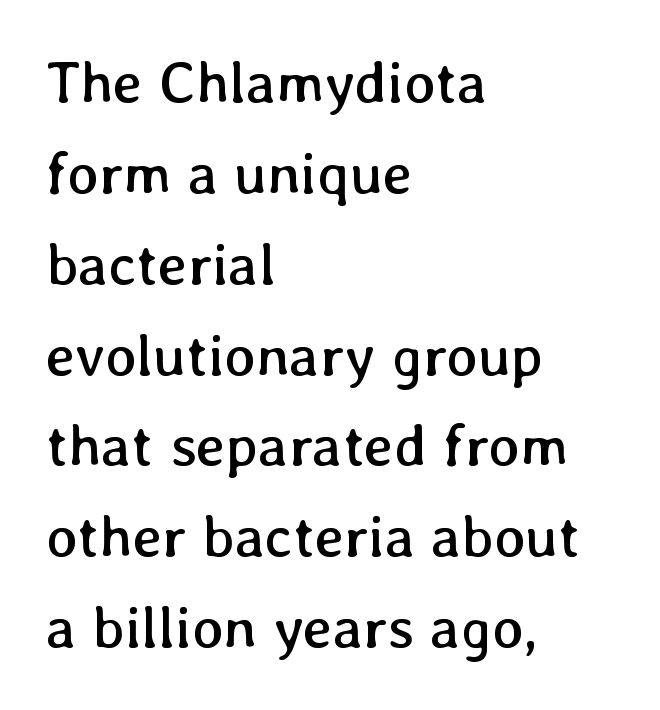
Q: Is the text bold? A: No.
Q: Is the text italic (slanted)? A: No, it is upright.
Q: Is the text underlined? A: No.
Q: How is the paragraph aligned? A: Left-aligned.
Q: Is the spacing between letters normal or unusually wide? A: Normal.
Q: Is the spacing between lines tight, normal or loose? A: Normal.
Q: Width (condensed, normal, or wide)? A: Normal.
Q: Stroke contrast? A: Low.
Q: x-height? A: Medium.
Q: Monospaced? A: No.
